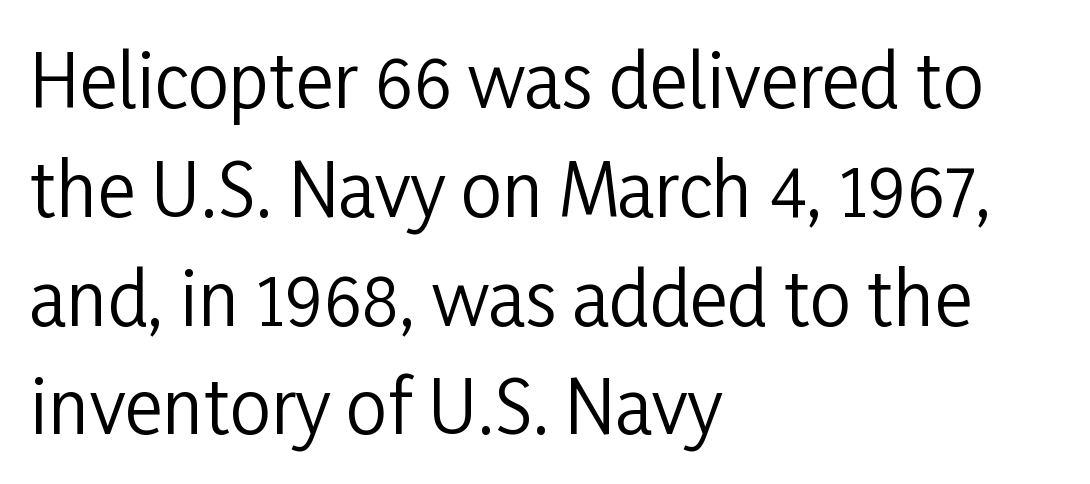
Q: Is the text bold? A: No.
Q: Is the text italic (slanted)? A: No, it is upright.
Q: Is the typeface a serif or a sans-serif typeface? A: Sans-serif.
Q: Is the text underlined? A: No.
Q: How is the paragraph aligned? A: Left-aligned.
Q: Is the spacing between letters normal or unusually wide? A: Normal.
Q: Is the spacing between lines tight, normal or loose? A: Normal.
Q: Width (condensed, normal, or wide)? A: Condensed.
Q: Stroke contrast? A: Low.
Q: x-height? A: Medium.
Q: Monospaced? A: No.
